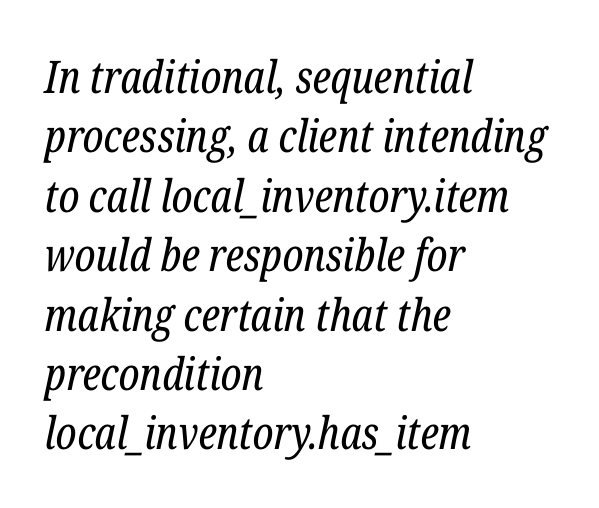
The image shows 45 px regular-weight, condensed serif type, italic (leaning right); set left-aligned, normal line spacing (1.32x), normal letter spacing, not underlined; low stroke contrast and a medium x-height.
